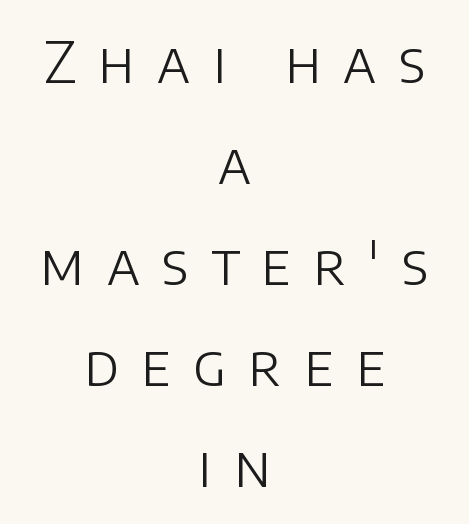
{"serif": "no", "italic": "no", "bold": "no", "weight": "light", "width": "normal", "stroke_contrast": "low", "x_height": "large", "monospaced": "no", "underline": "no", "align": "center", "line_spacing_ratio": 1.77, "letter_spacing": "wide", "letter_spacing_em": 0.39, "glyph_px": 57}
